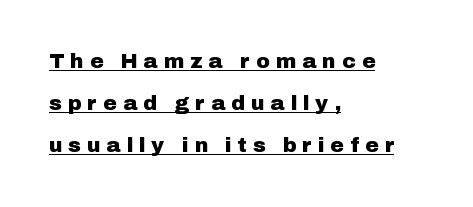
Every row of glyphs begins at an identical x-position on the left. The rendering uses a large line-height, opening up the rows. Compared with undecorated copy, this sample adds a rule below the words. Vertical strokes here are truly vertical. Glyph-to-glyph distance is far greater than everyday printed text.
